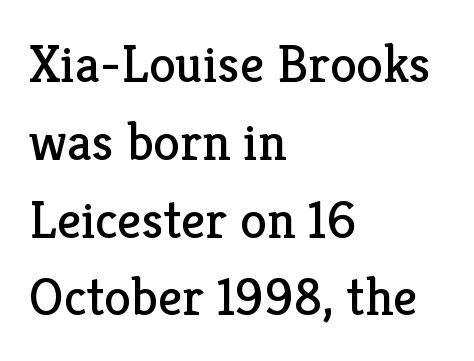
{"serif": "yes", "italic": "no", "bold": "no", "weight": "regular", "width": "normal", "stroke_contrast": "low", "x_height": "medium", "monospaced": "no", "underline": "no", "align": "left", "line_spacing": "normal", "line_spacing_ratio": 1.44, "letter_spacing": "normal", "letter_spacing_em": 0.0, "glyph_px": 54}
